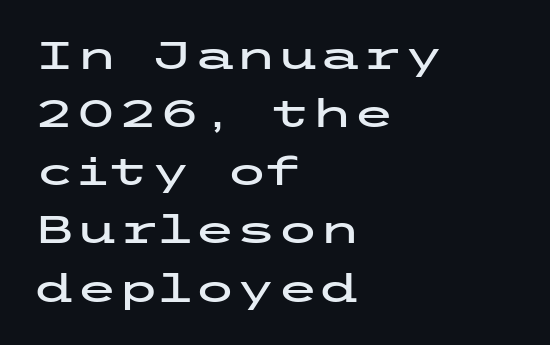
The image shows 38 px wide sans-serif type, upright; set left-aligned, normal line spacing (1.53x), normal letter spacing, not underlined; low stroke contrast and a medium x-height.
